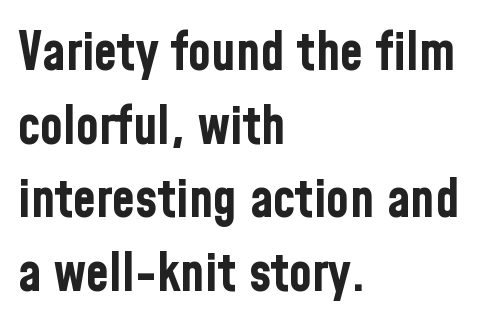
Q: Is the text bold? A: Yes.
Q: Is the text italic (slanted)? A: No, it is upright.
Q: Is the typeface a serif or a sans-serif typeface? A: Sans-serif.
Q: Is the text underlined? A: No.
Q: How is the paragraph aligned? A: Left-aligned.
Q: Is the spacing between letters normal or unusually wide? A: Normal.
Q: Is the spacing between lines tight, normal or loose? A: Normal.
Q: Width (condensed, normal, or wide)? A: Condensed.
Q: Stroke contrast? A: Low.
Q: x-height? A: Medium.
Q: Monospaced? A: No.
